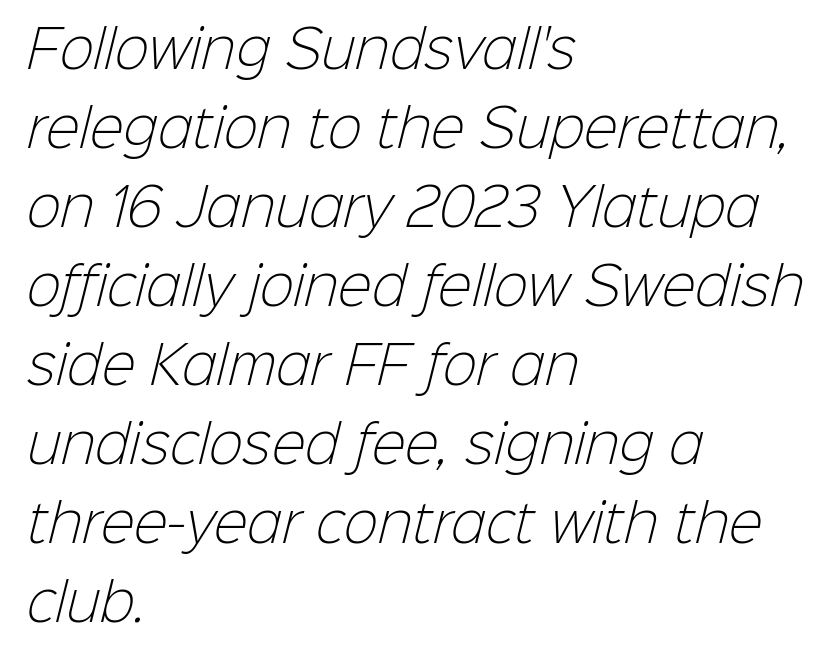
Line spacing here is normal. The passage shown is typed in a proportional face where columns would drift. This is sans-serif lettering, the kind often seen on screens and signage. The strip under each line holds only bare page. The text block is weighted toward the left margin, trailing off unevenly rightward.
